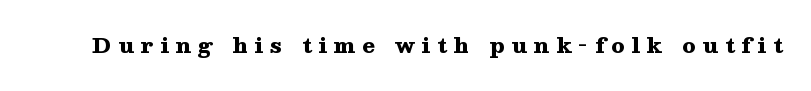
Q: Is the text bold? A: Yes.
Q: Is the text italic (slanted)? A: No, it is upright.
Q: Is the text underlined? A: No.
Q: Is the spacing between letters normal or unusually wide? A: Unusually wide.
